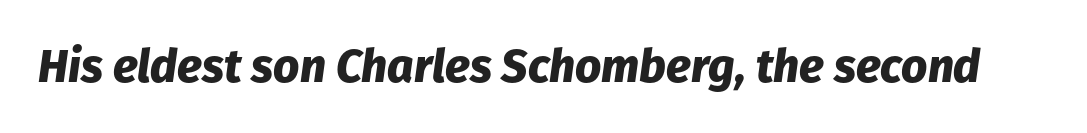
{"italic": "yes", "lean": "right", "slant_degrees": 8, "bold": "yes", "weight": "heavy", "width": "normal", "stroke_contrast": "low", "x_height": "medium", "monospaced": "no", "underline": "no", "letter_spacing": "normal", "letter_spacing_em": 0.0, "glyph_px": 46}
